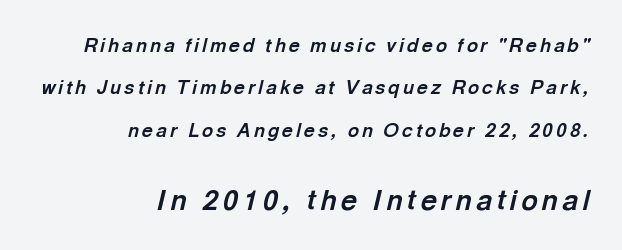
Q: Is the text bold? A: Yes.
Q: Is the text italic (slanted)? A: Yes, it leans right by about 13 degrees.
Q: Is the text underlined? A: No.
Q: How is the paragraph aligned? A: Right-aligned.
Q: Is the spacing between lines tight, normal or loose? A: Loose.
Q: Which block of text is set in a larger size, the first (top) or the second (bottom)? A: The second (bottom) one.
Q: Width (condensed, normal, or wide)? A: Normal.
Q: x-height? A: Medium.
Q: Monospaced? A: No.
